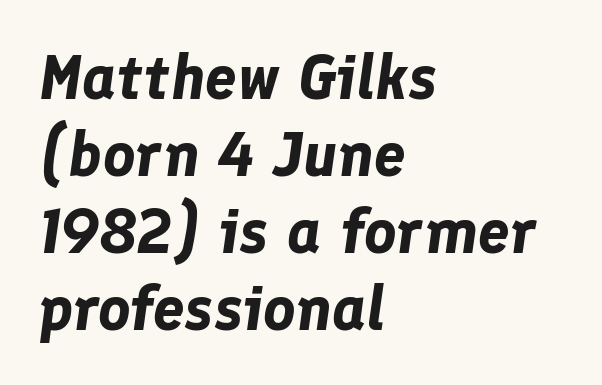
Casual observation: everything's shoved over to the left. There is no visible air inserted between adjacent glyphs. The strokes are fattened all the way to bold. Character widths vary here, with narrow letters taking less room than wide ones. Descenders hang freely into open space.
